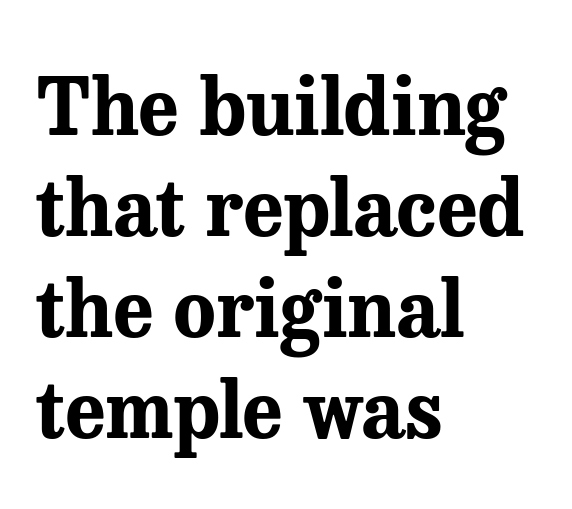
Italic? Not at all — the glyphs are vertical. Is the letter spacing exaggerated? No — it looks like the ordinary default. This is serif lettering, the kind often seen in printed books. Caption: bold face, heavy strokes. Each letter keeps its own natural width here, so spacing adapts to shape. The zone under the glyphs is completely vacant.
